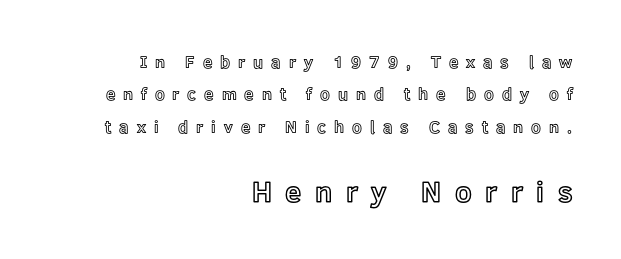
Nope, not italic — everything's standing straight. Type size steps up from the first block to the second. In terms of letterspacing, this is a distinctly airy, spread setting. Each row of text sits above clean, open space.
